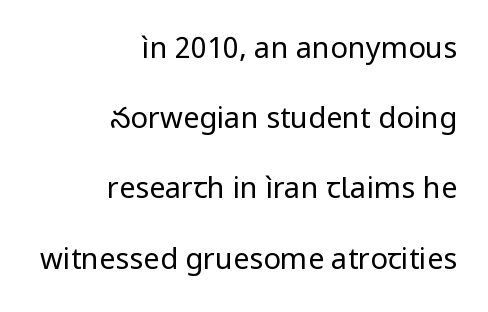
Is there any slant? The stems are plumb. Underlining? Definitely not there. The type is set solid horizontally, with unmodified tracking. The lines are spread far apart with generous leading. The text was rendered using a sans face with plain stroke endings.
